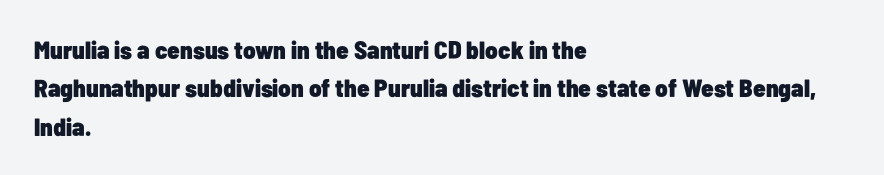
{"italic": "no", "bold": "yes", "underline": "no", "align": "left", "line_spacing": "normal", "line_spacing_ratio": 1.54, "letter_spacing": "normal", "letter_spacing_em": 0.0, "glyph_px": 25}
